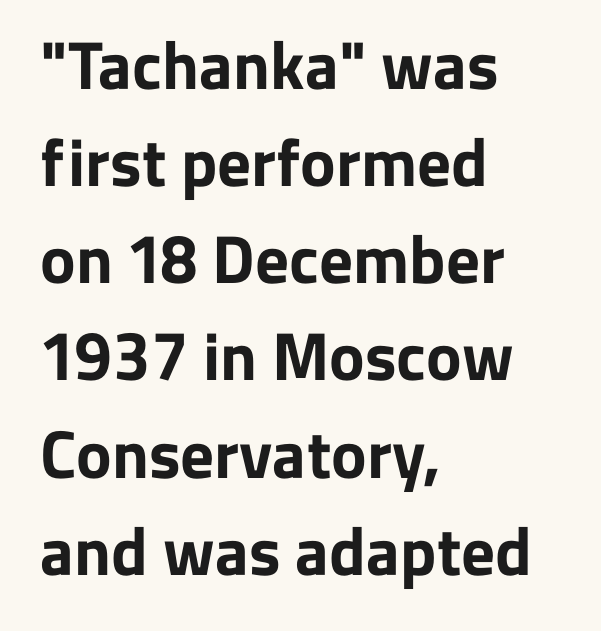
Q: Is the text bold? A: Yes.
Q: Is the text italic (slanted)? A: No, it is upright.
Q: Is the typeface a serif or a sans-serif typeface? A: Sans-serif.
Q: Is the text underlined? A: No.
Q: How is the paragraph aligned? A: Left-aligned.
Q: Is the spacing between letters normal or unusually wide? A: Normal.
Q: Is the spacing between lines tight, normal or loose? A: Normal.
Q: Width (condensed, normal, or wide)? A: Normal.
Q: Stroke contrast? A: Low.
Q: x-height? A: Medium.
Q: Monospaced? A: No.
